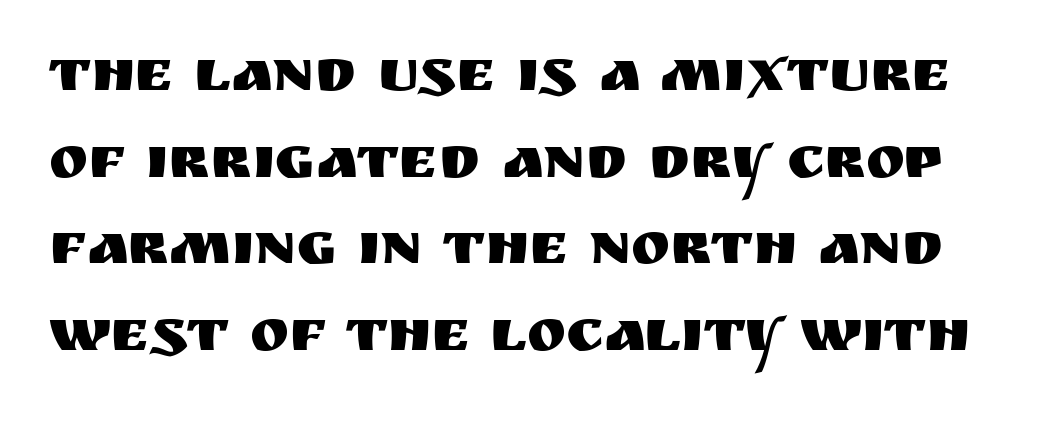
Q: Is the text italic (slanted)? A: No, it is upright.
Q: Is the typeface a serif or a sans-serif typeface? A: Sans-serif.
Q: Is the text underlined? A: No.
Q: Is the spacing between letters normal or unusually wide? A: Normal.
Q: Is the spacing between lines tight, normal or loose? A: Normal.
Q: Width (condensed, normal, or wide)? A: Normal.
Q: Stroke contrast? A: Medium.
Q: x-height? A: Large.
Q: Monospaced? A: No.
